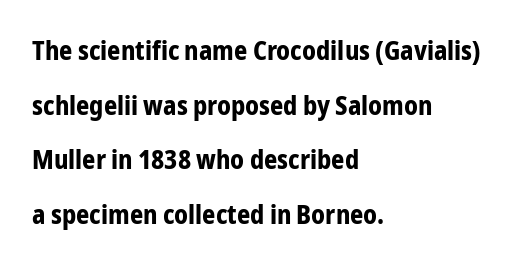
The image shows 26 px bold type, upright; set left-aligned, loose line spacing (2.1x), normal letter spacing, not underlined.
